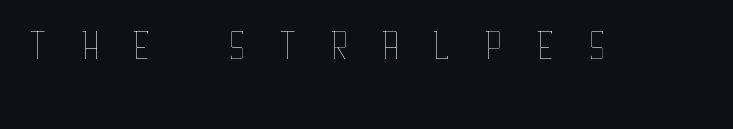
Q: Is the text bold? A: No.
Q: Is the text italic (slanted)? A: No, it is upright.
Q: Is the text underlined? A: No.
Q: Is the spacing between letters normal or unusually wide? A: Unusually wide.
Q: Width (condensed, normal, or wide)? A: Condensed.
Q: Stroke contrast? A: Low.
Q: x-height? A: Large.
Q: Monospaced? A: No.
